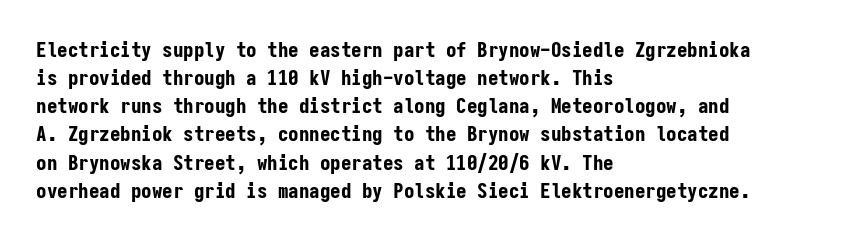
{"italic": "no", "bold": "yes", "underline": "no", "align": "left", "line_spacing": "normal", "line_spacing_ratio": 1.34, "letter_spacing": "normal", "letter_spacing_em": 0.0, "glyph_px": 21}
